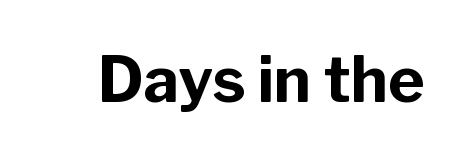
Q: Is the text bold? A: Yes.
Q: Is the text italic (slanted)? A: No, it is upright.
Q: Is the typeface a serif or a sans-serif typeface? A: Sans-serif.
Q: Is the text underlined? A: No.
Q: Is the spacing between letters normal or unusually wide? A: Normal.
Q: Width (condensed, normal, or wide)? A: Normal.
Q: Stroke contrast? A: Low.
Q: x-height? A: Medium.
Q: Monospaced? A: No.
